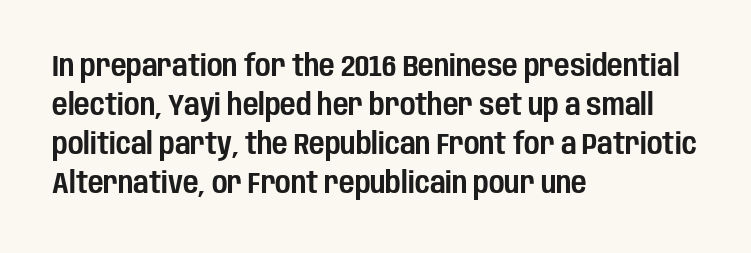
The image shows 30 px condensed sans-serif type, upright; set left-aligned, normal line spacing (1.3x), normal letter spacing, not underlined; low stroke contrast and a large x-height.
